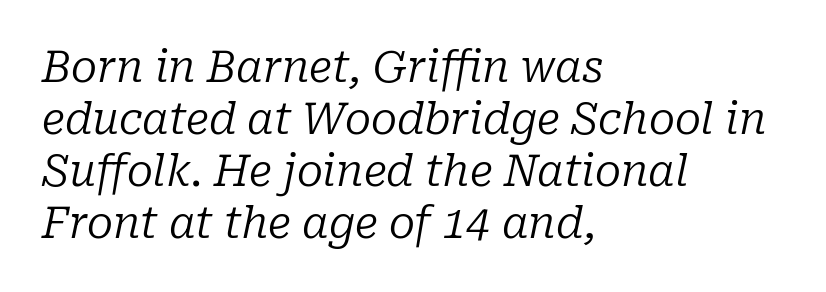
One-word summary of the alignment: left. Stems and bowls with no extra thickness — not bold. Underline: absent. Old-style or modern, the face here clearly has serifs. Looks like regular typesetting: each glyph gets only the width it needs.
